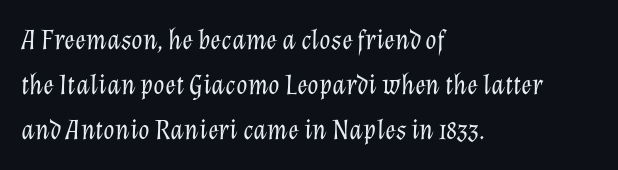
Q: Is the text bold? A: No.
Q: Is the text italic (slanted)? A: Yes, it leans right by about 12 degrees.
Q: Is the text underlined? A: No.
Q: How is the paragraph aligned? A: Left-aligned.
Q: Is the spacing between letters normal or unusually wide? A: Normal.
Q: Is the spacing between lines tight, normal or loose? A: Normal.
Q: Width (condensed, normal, or wide)? A: Normal.
Q: Stroke contrast? A: Low.
Q: x-height? A: Medium.
Q: Monospaced? A: No.
